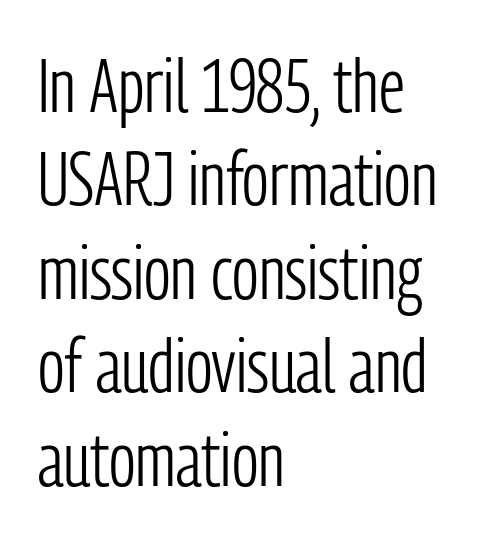
Q: Is the text bold? A: No.
Q: Is the text italic (slanted)? A: No, it is upright.
Q: Is the typeface a serif or a sans-serif typeface? A: Sans-serif.
Q: Is the text underlined? A: No.
Q: How is the paragraph aligned? A: Left-aligned.
Q: Is the spacing between letters normal or unusually wide? A: Normal.
Q: Width (condensed, normal, or wide)? A: Condensed.
Q: Stroke contrast? A: Low.
Q: x-height? A: Medium.
Q: Monospaced? A: No.
